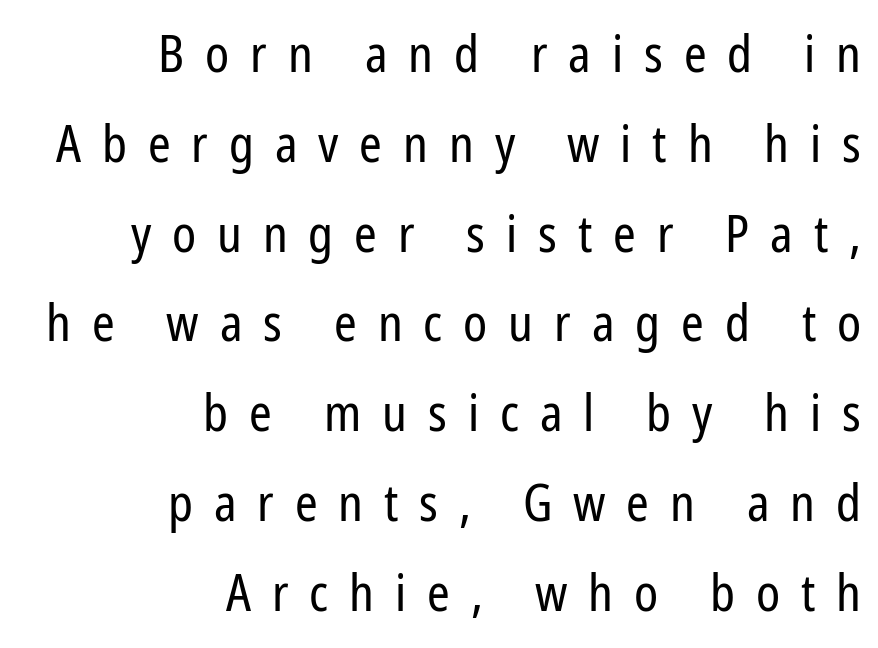
The image shows 51 px regular-weight, condensed sans-serif type, upright; set right-aligned, line spacing 1.76x, unusually wide letter spacing (+0.41 em), not underlined; low stroke contrast and a medium x-height.
